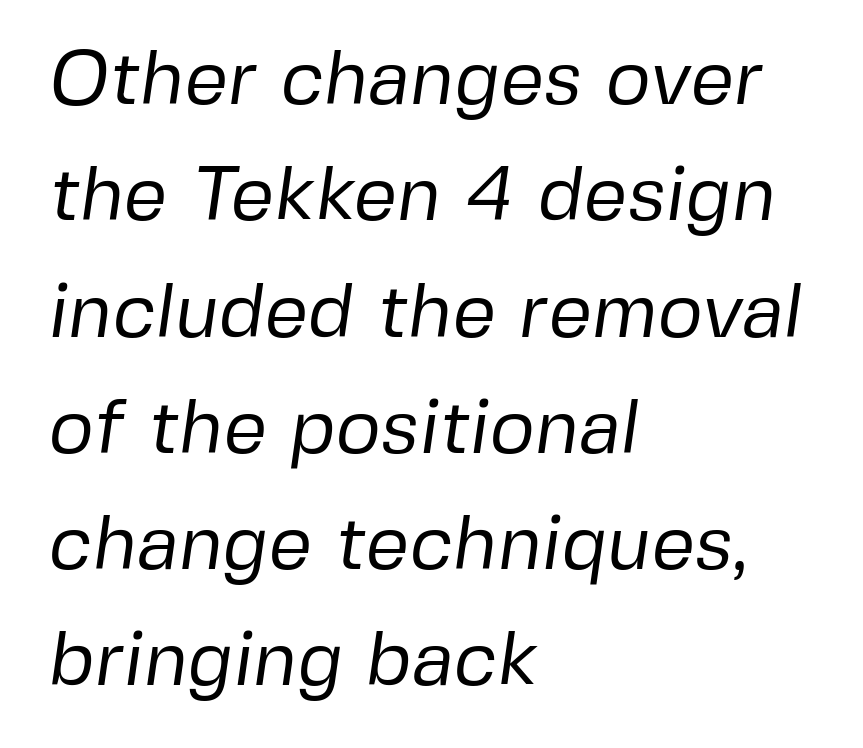
{"serif": "no", "bold": "no", "weight": "regular", "width": "normal", "stroke_contrast": "low", "x_height": "medium", "monospaced": "no", "underline": "no", "align": "left", "line_spacing": "normal", "line_spacing_ratio": 1.51, "letter_spacing": "normal", "letter_spacing_em": 0.0, "glyph_px": 77}
